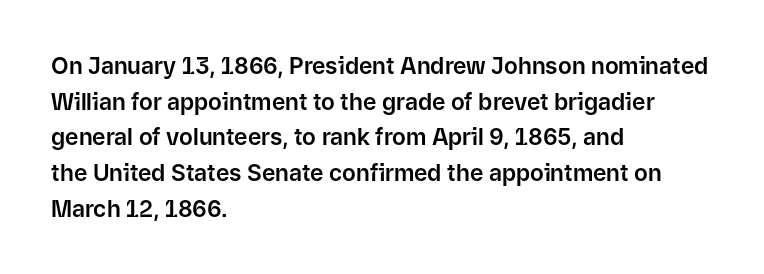
Q: Is the text italic (slanted)? A: No, it is upright.
Q: Is the text underlined? A: No.
Q: How is the paragraph aligned? A: Left-aligned.
Q: Is the spacing between letters normal or unusually wide? A: Normal.
Q: Is the spacing between lines tight, normal or loose? A: Normal.
